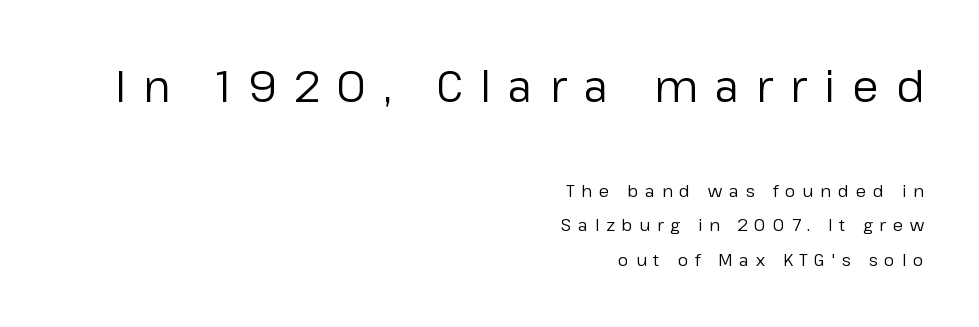
{"serif": "no", "italic": "no", "bold": "no", "weight": "regular", "width": "normal", "stroke_contrast": "low", "x_height": "medium", "monospaced": "no", "underline": "no", "align": "right", "line_spacing": "loose", "line_spacing_ratio": 2.05, "letter_spacing": "wide", "letter_spacing_em": 0.4, "larger_block": "first", "size_ratio": 2.53, "glyph_px": 43}
